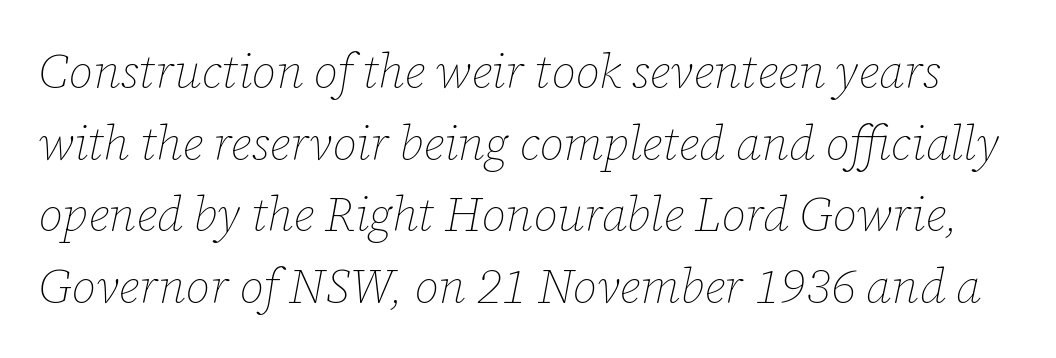
The weight would be labelled regular, book, light, or lighter still. Here the glyphs are tracked normally, forming tight word shapes. The string is rendered with underlining switched off. If you measured baseline to baseline, you'd find a middling distance.
